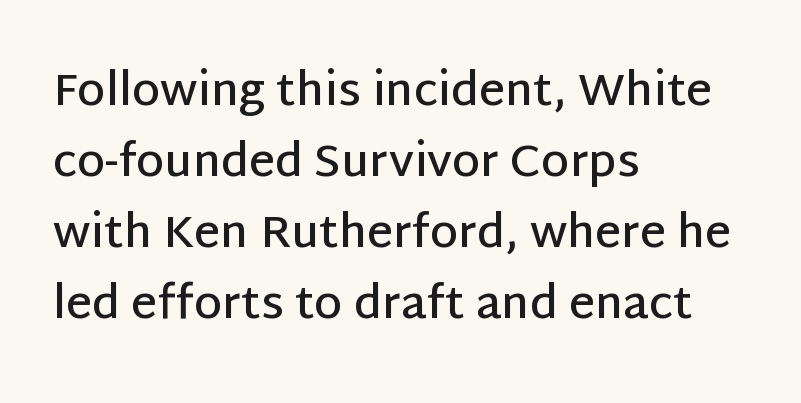
{"serif": "no", "italic": "no", "bold": "semi", "weight": "semibold", "width": "normal", "stroke_contrast": "low", "x_height": "large", "monospaced": "no", "underline": "no", "align": "left", "line_spacing": "normal", "line_spacing_ratio": 1.58, "letter_spacing": "normal", "letter_spacing_em": 0.0, "glyph_px": 45}
